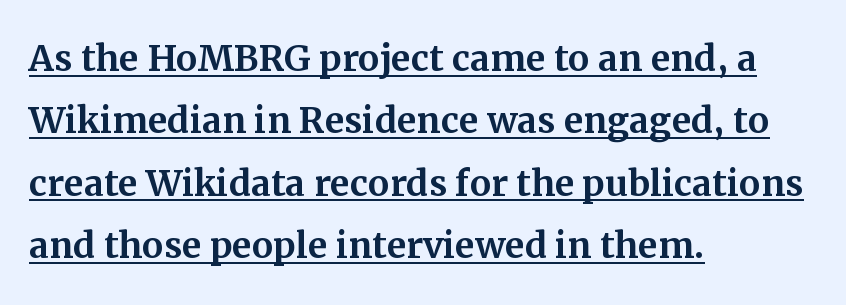
This rendering features underlined lettering. The rendering shows small feet on the letterforms — a serif design. These lines were composed using upright roman letters. Caption: standard tracking, unaltered. In CSS terms this would be text-align: left. One glance says typical: line gaps are just what's usual.
